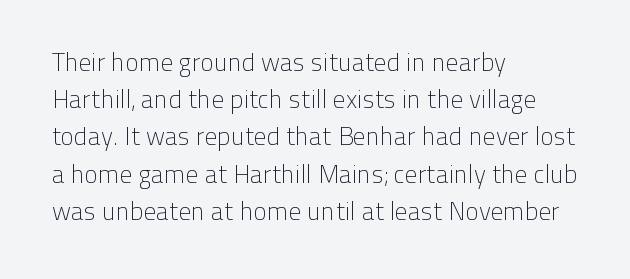
{"italic": "no", "bold": "no", "underline": "no", "align": "left", "line_spacing": "normal", "line_spacing_ratio": 1.49, "letter_spacing": "normal", "letter_spacing_em": 0.0, "glyph_px": 25}
